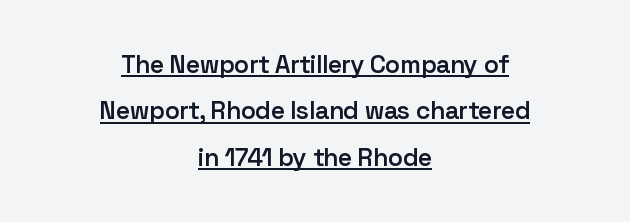
{"italic": "no", "bold": "semi", "underline": "yes", "align": "center", "line_spacing_ratio": 1.86, "letter_spacing": "normal", "letter_spacing_em": 0.0, "glyph_px": 25}
